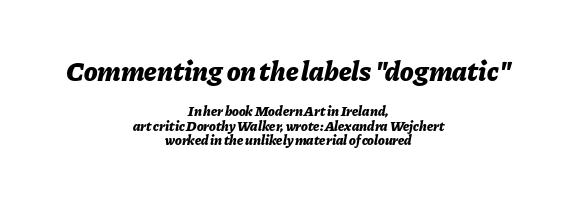
{"italic": "yes", "lean": "right", "slant_degrees": 11, "bold": "yes", "weight": "bold", "width": "normal", "stroke_contrast": "low", "x_height": "medium", "monospaced": "no", "underline": "no", "align": "center", "line_spacing": "tight", "line_spacing_ratio": 1.03, "letter_spacing": "normal", "letter_spacing_em": 0.0, "larger_block": "first", "size_ratio": 2.0, "glyph_px": 28}
